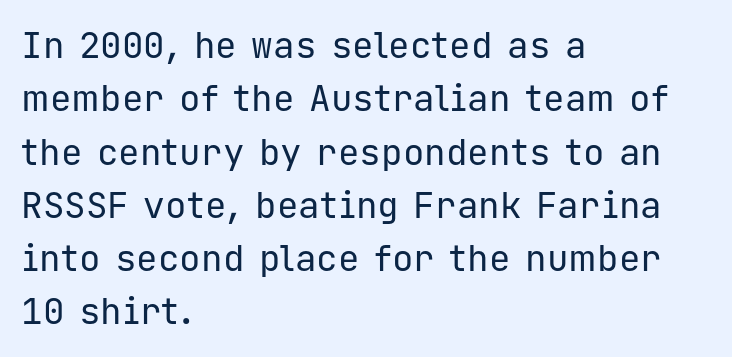
The image shows 36 px regular-weight sans-serif type, upright, monospaced; set left-aligned, normal line spacing (1.48x), normal letter spacing, not underlined; low stroke contrast and a medium x-height.
